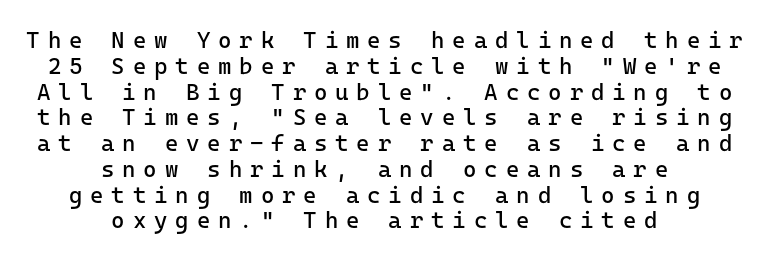
Leftover space on each line is divided equally before and after the words. When letters stand straight like this, we call the style roman or upright. Regarding leading, the lines here are crowded together. Each word looks stretched out because of the extra space between its letters. Underlining? Definitely not there.
